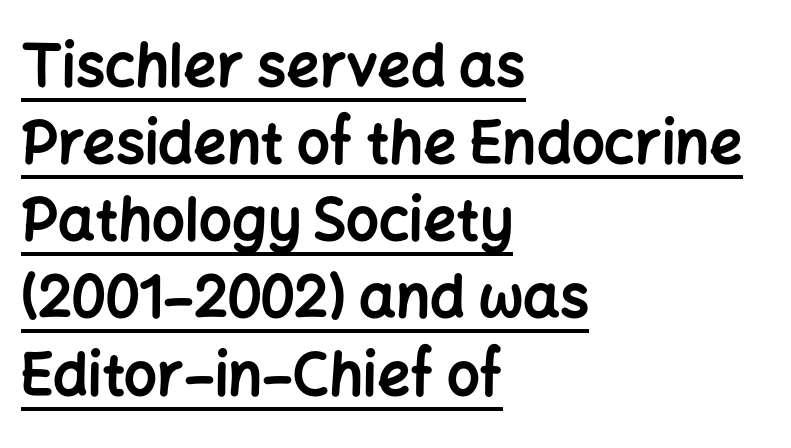
This sample keeps an unexceptional amount of space between lines. Compared with an ordinary text face, these strokes are far heavier — a full bold. The type family on display is of the sans-serif kind. The lines in this sample share a left origin and differ only in where they stop.
